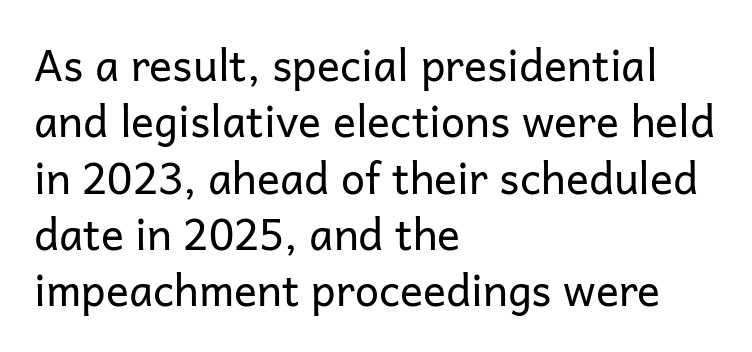
{"serif": "no", "italic": "no", "bold": "no", "weight": "regular", "width": "normal", "stroke_contrast": "low", "x_height": "medium", "monospaced": "no", "underline": "no", "align": "left", "line_spacing": "normal", "line_spacing_ratio": 1.31, "letter_spacing": "normal", "letter_spacing_em": 0.0, "glyph_px": 43}
